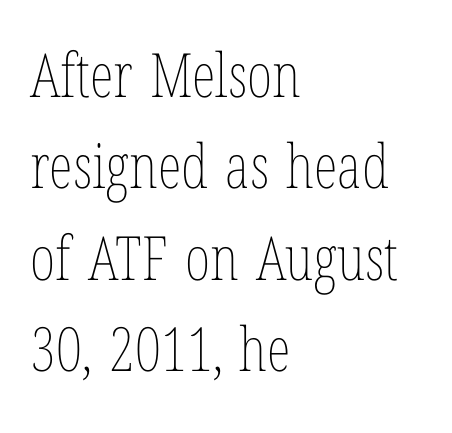
Descender tails drop into unmarked territory. Honestly, the letter spacing is just normal — you wouldn't notice it. A typesetter would call this proportional, since set widths differ per character. Posture: upright roman.
